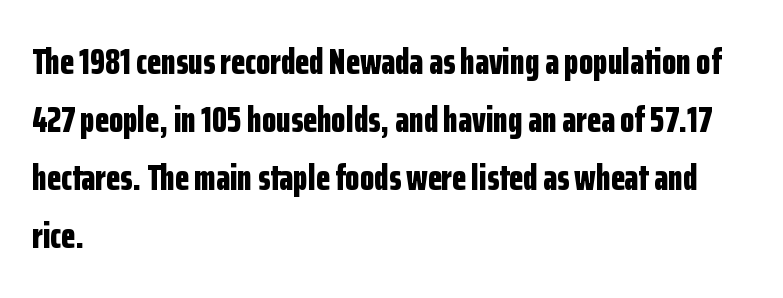
{"serif": "no", "italic": "no", "bold": "yes", "weight": "bold", "width": "condensed", "stroke_contrast": "low", "x_height": "medium", "monospaced": "no", "underline": "no", "align": "left", "line_spacing": "normal", "line_spacing_ratio": 1.57, "letter_spacing": "normal", "letter_spacing_em": 0.0, "glyph_px": 37}
